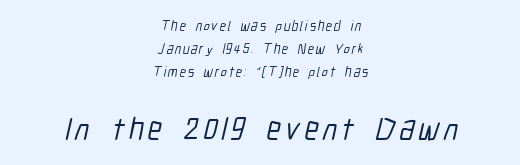
The image shows 32 px condensed sans-serif type; set centered, normal line spacing (1.66x), not underlined; the second (bottom) block is 2.29x larger; low stroke contrast and a medium x-height.
